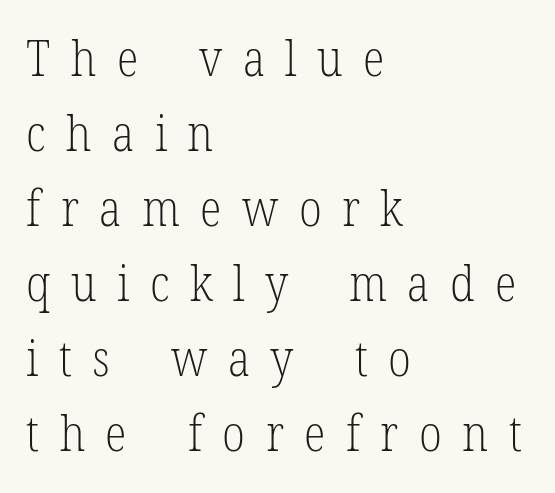
Q: Is the text bold? A: No.
Q: Is the text italic (slanted)? A: No, it is upright.
Q: Is the typeface a serif or a sans-serif typeface? A: Serif.
Q: Is the text underlined? A: No.
Q: How is the paragraph aligned? A: Left-aligned.
Q: Is the spacing between letters normal or unusually wide? A: Unusually wide.
Q: Is the spacing between lines tight, normal or loose? A: Normal.
Q: Width (condensed, normal, or wide)? A: Condensed.
Q: Stroke contrast? A: Low.
Q: x-height? A: Medium.
Q: Monospaced? A: No.
